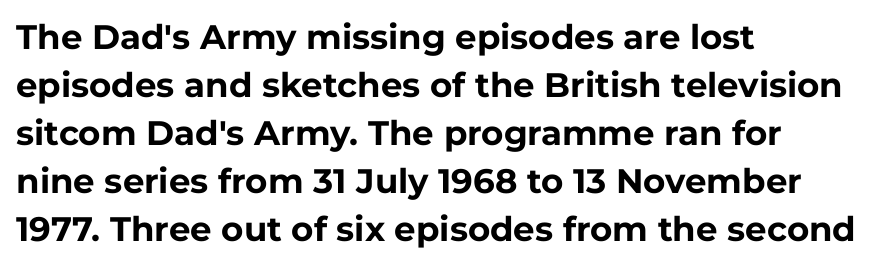
Every row of glyphs begins at an identical x-position on the left. The tracking reads as untouched default to a designer's eye. The designer left line spacing at the default. Anything drawn beneath the words? Only blank space. Type style note: lacks serifs.
